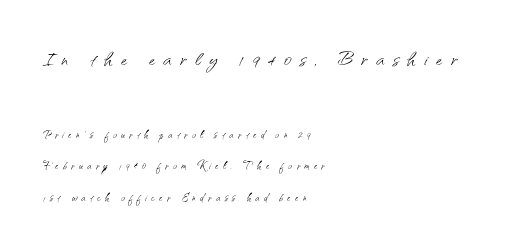
{"bold": "no", "underline": "no", "align": "left", "line_spacing": "loose", "line_spacing_ratio": 2.26, "letter_spacing": "wide", "letter_spacing_em": 0.32, "larger_block": "first", "size_ratio": 1.93, "glyph_px": 27}
